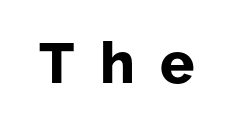
Strong, thick strokes mark this as bold type. Lines of text with bare space underneath. Nothing sits at the stroke ends, so this counts as sans-serif. The axis of the letterforms is exactly vertical. Is this a fixed-width face? No — the glyphs have proportional, varying widths.
